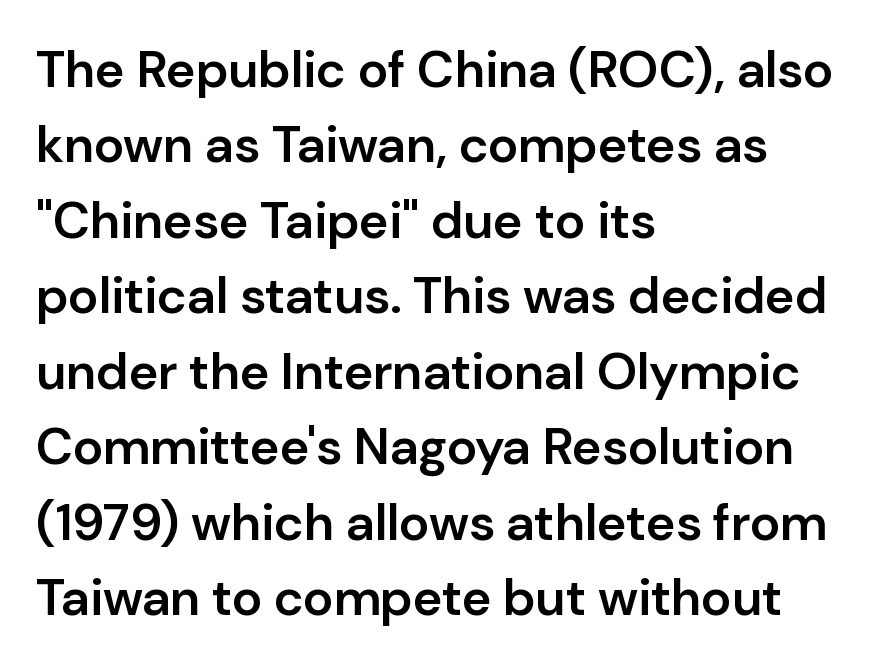
The image shows 51 px semibold sans-serif type, upright; set left-aligned, normal line spacing (1.48x), normal letter spacing, not underlined; low stroke contrast and a medium x-height.
